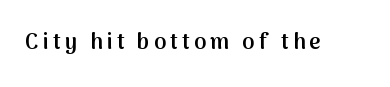
Q: Is the text bold? A: Semi-bold.
Q: Is the text italic (slanted)? A: No, it is upright.
Q: Is the text underlined? A: No.
